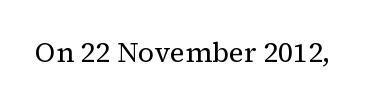
The image shows 28 px regular-weight serif type, upright; set normal letter spacing, not underlined; medium stroke contrast and a medium x-height.
